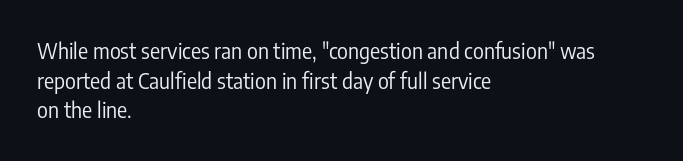
The image shows 21 px text type, upright; set left-aligned, normal line spacing (1.41x), normal letter spacing, not underlined.
